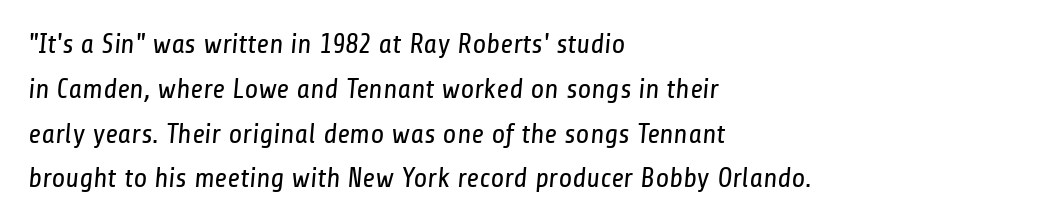
Q: Is the text bold? A: No.
Q: Is the typeface a serif or a sans-serif typeface? A: Sans-serif.
Q: Is the text underlined? A: No.
Q: How is the paragraph aligned? A: Left-aligned.
Q: Is the spacing between letters normal or unusually wide? A: Normal.
Q: Is the spacing between lines tight, normal or loose? A: Normal.
Q: Width (condensed, normal, or wide)? A: Condensed.
Q: Stroke contrast? A: Low.
Q: x-height? A: Medium.
Q: Monospaced? A: No.
